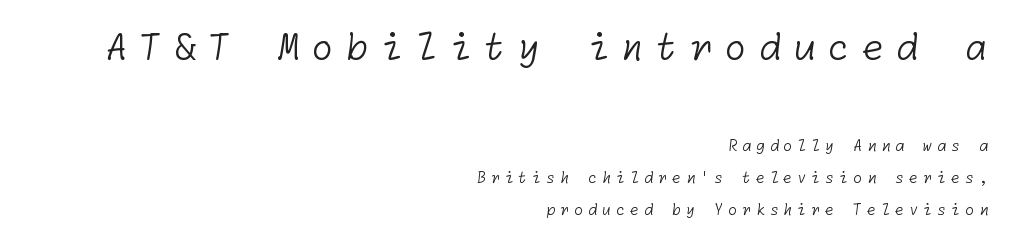
{"serif": "no", "bold": "no", "weight": "light", "width": "normal", "stroke_contrast": "low", "x_height": "medium", "underline": "no", "align": "right", "line_spacing": "loose", "line_spacing_ratio": 2.12, "letter_spacing": "wide", "letter_spacing_em": 0.31, "larger_block": "first", "size_ratio": 2.47, "glyph_px": 37}
